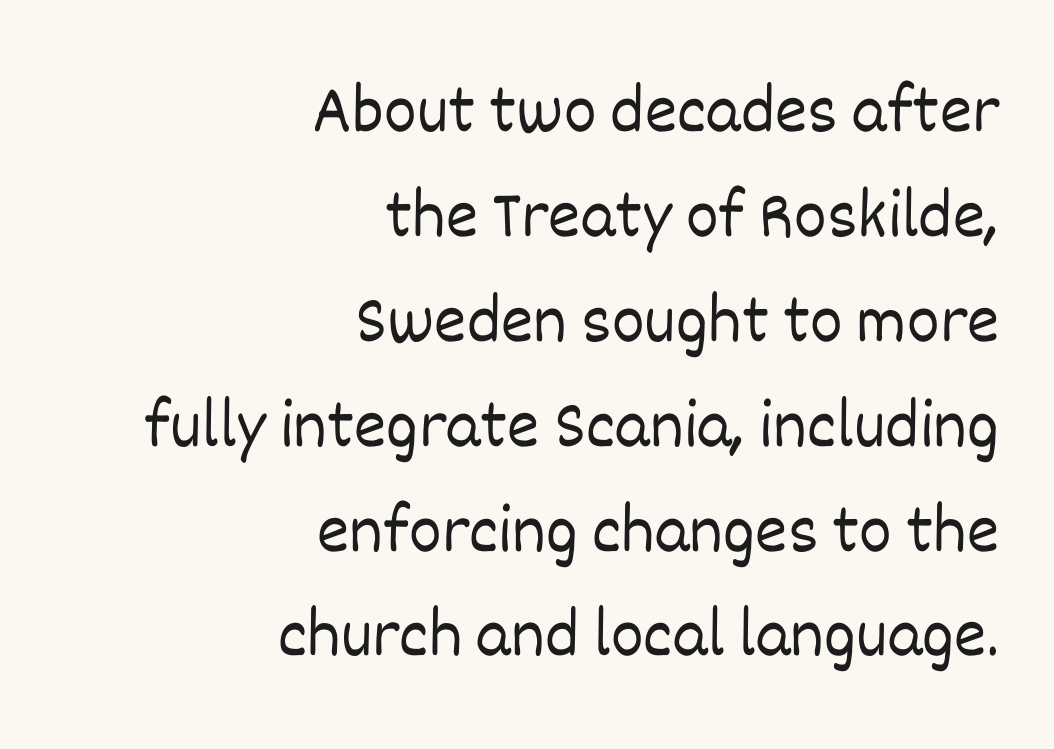
A typesetter would call this proportional, since set widths differ per character. Characters follow at the spacing the type designer built in. Every stem runs plumb, perpendicular to the baseline. All the whitespace from short lines collects on the left.
